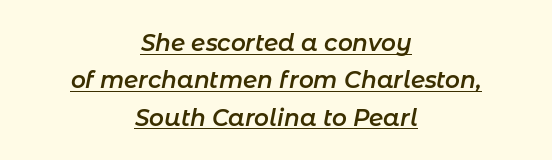
Has an underline been added? It has. These lines sit exactly where default settings would place them. The rendering applies a slant to the glyphs. The rag falls on both sides of this text block equally. Moderately thickened strokes mark this as semibold type.
